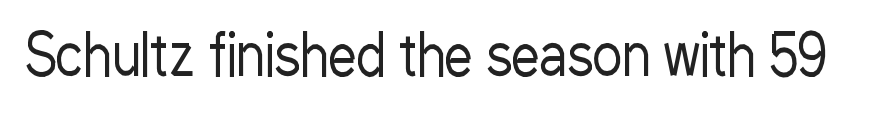
The letterforms sit shoulder to shoulder at normal distance. No word sits above an underline. Italic: no, the glyphs are upright roman. Counters stay open thanks to moderate or lighter strokes.
